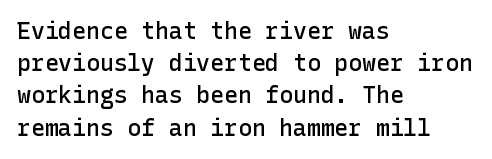
Q: Is the text bold? A: Semi-bold.
Q: Is the text italic (slanted)? A: No, it is upright.
Q: Is the text underlined? A: No.
Q: How is the paragraph aligned? A: Left-aligned.
Q: Is the spacing between letters normal or unusually wide? A: Normal.
Q: Is the spacing between lines tight, normal or loose? A: Normal.
